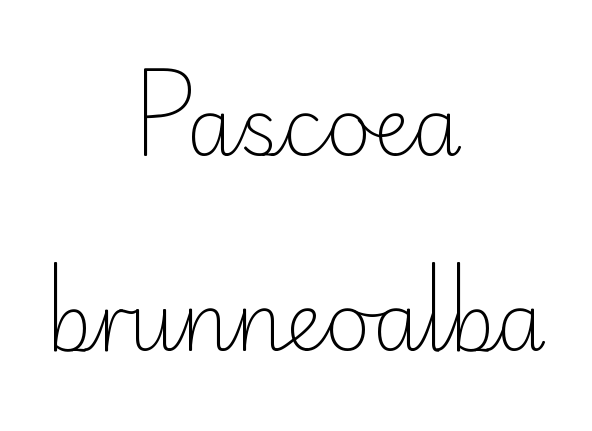
Line spacing here is loose. Here the designer chose a conventional face with non-uniform glyph widths. Short and long lines alike share a common midpoint. Tracking here is standard; glyphs follow each other at the usual distance. Observe the absence of serifs on each vertical stroke in this sample.
